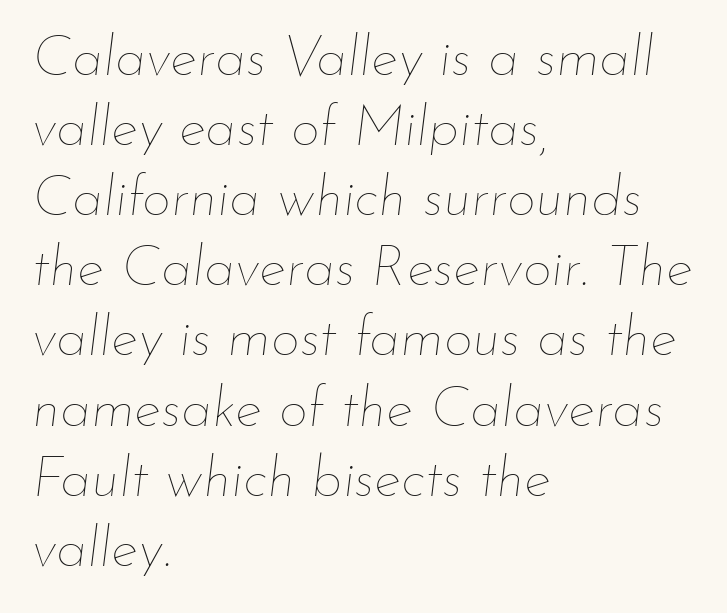
{"italic": "yes", "lean": "right", "slant_degrees": 7, "bold": "no", "weight": "thin", "width": "normal", "stroke_contrast": "low", "x_height": "small", "monospaced": "no", "underline": "no", "align": "left", "line_spacing_ratio": 1.23, "letter_spacing": "normal", "letter_spacing_em": 0.0, "glyph_px": 57}
